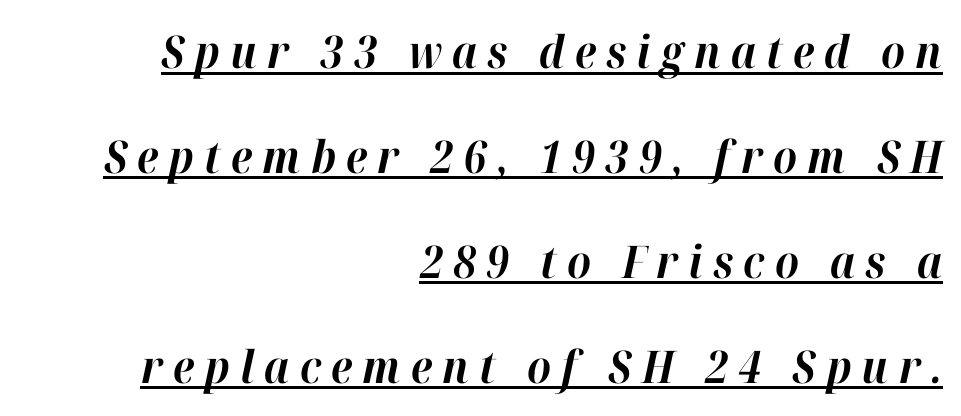
Q: Is the text bold? A: Yes.
Q: Is the text italic (slanted)? A: Yes, it leans right by about 12 degrees.
Q: Is the text underlined? A: Yes.
Q: How is the paragraph aligned? A: Right-aligned.
Q: Is the spacing between letters normal or unusually wide? A: Unusually wide.
Q: Is the spacing between lines tight, normal or loose? A: Loose.
Q: Width (condensed, normal, or wide)? A: Normal.
Q: Stroke contrast? A: High.
Q: x-height? A: Medium.
Q: Monospaced? A: No.
